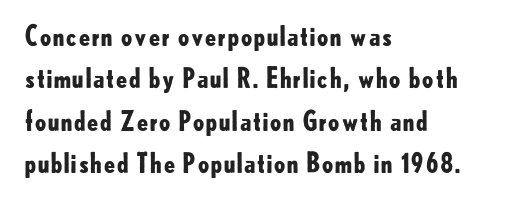
{"italic": "no", "bold": "yes", "underline": "no", "align": "left", "line_spacing": "normal", "line_spacing_ratio": 1.57, "letter_spacing": "normal", "letter_spacing_em": 0.0, "glyph_px": 27}
